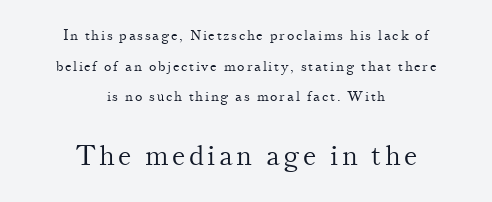
Q: Is the text bold? A: No.
Q: Is the text italic (slanted)? A: No, it is upright.
Q: Is the typeface a serif or a sans-serif typeface? A: Serif.
Q: Is the text underlined? A: No.
Q: How is the paragraph aligned? A: Centered.
Q: Is the spacing between lines tight, normal or loose? A: Loose.
Q: Which block of text is set in a larger size, the first (top) or the second (bottom)? A: The second (bottom) one.
Q: Width (condensed, normal, or wide)? A: Normal.
Q: Stroke contrast? A: Medium.
Q: x-height? A: Small.
Q: Monospaced? A: No.
